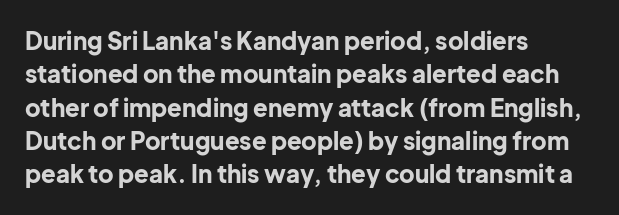
You can tell it's not italic because the verticals are truly vertical. Descender tails drop into unmarked territory. Baseline-to-baseline distance is the conventional proportion of letter height. Nobody touched the tracking dial on this one. Thick stems and heavy bowls — unmistakably bold. One-word summary of the alignment: left.
